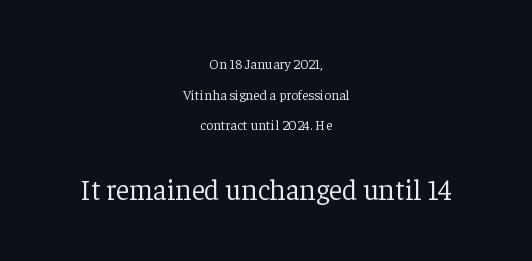
Q: Is the text bold? A: No.
Q: Is the text italic (slanted)? A: No, it is upright.
Q: Is the typeface a serif or a sans-serif typeface? A: Serif.
Q: Is the text underlined? A: No.
Q: How is the paragraph aligned? A: Centered.
Q: Is the spacing between letters normal or unusually wide? A: Normal.
Q: Is the spacing between lines tight, normal or loose? A: Loose.
Q: Which block of text is set in a larger size, the first (top) or the second (bottom)? A: The second (bottom) one.
Q: Width (condensed, normal, or wide)? A: Normal.
Q: Stroke contrast? A: Low.
Q: x-height? A: Medium.
Q: Monospaced? A: No.
